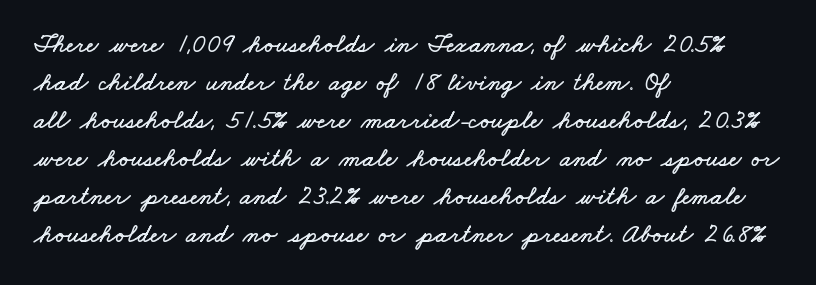
The image shows 26 px text type; set left-aligned, normal line spacing (1.46x), normal letter spacing, not underlined.
